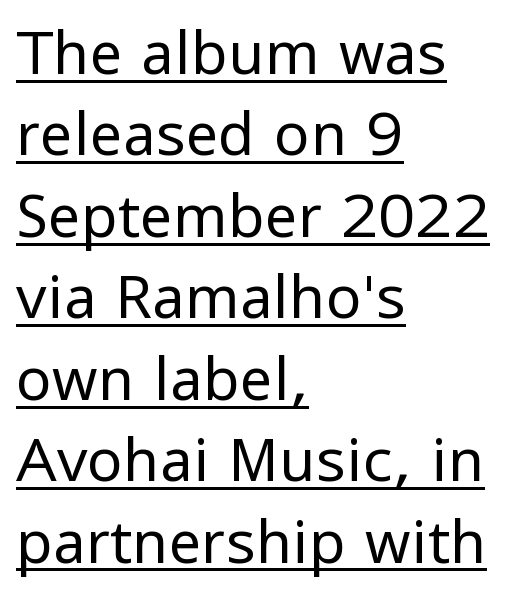
The image shows 59 px regular-weight sans-serif type, upright; set left-aligned, normal line spacing (1.38x), normal letter spacing, underlined; low stroke contrast and a medium x-height.
